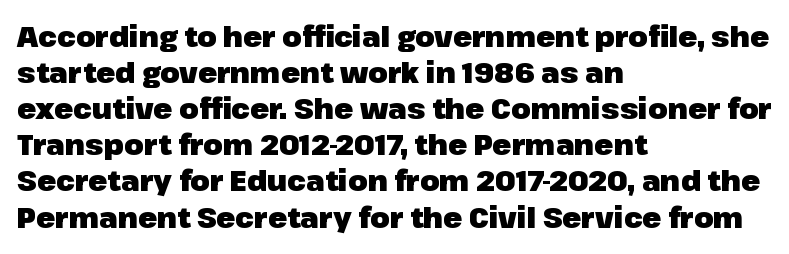
The image shows 28 px heavy sans-serif type, upright; set left-aligned, normal line spacing (1.29x), normal letter spacing, not underlined; low stroke contrast and a medium x-height.
